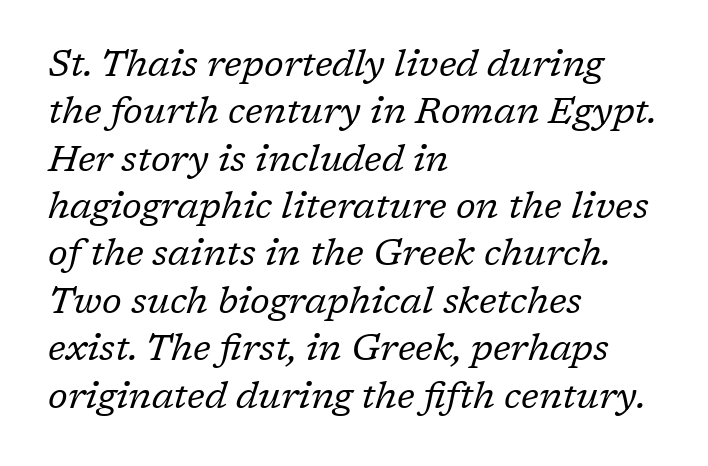
Successive baselines arrive at the customary interval. The face used here is seriffed, in the tradition of book romans. The foot of each line stays bare and open. Emphasis-style slanted type is in use.
